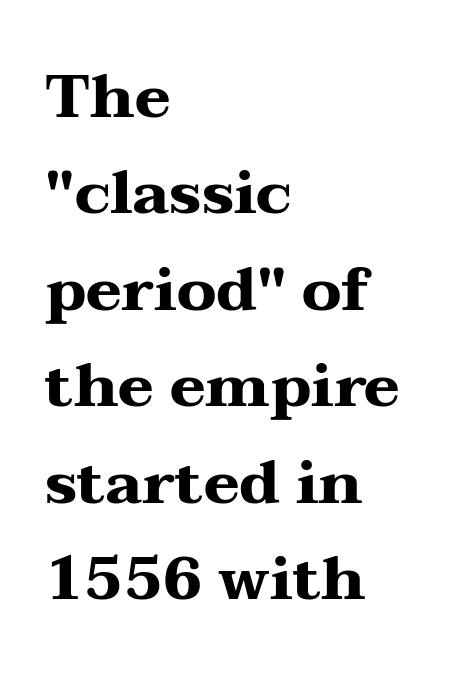
The image shows 61 px heavy, wide serif type, upright; set left-aligned, normal line spacing (1.58x), normal letter spacing, not underlined; medium stroke contrast and a medium x-height.
